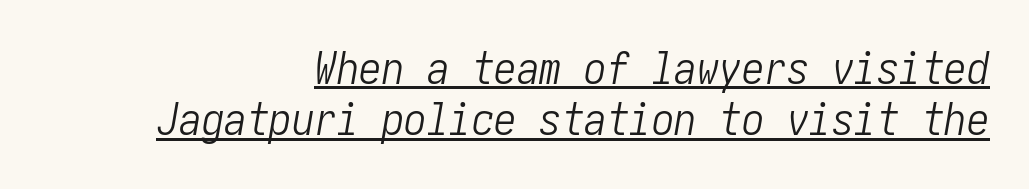
Q: Is the text bold? A: No.
Q: Is the text italic (slanted)? A: Yes, it leans right by about 10 degrees.
Q: Is the text underlined? A: Yes.
Q: How is the paragraph aligned? A: Right-aligned.
Q: Is the spacing between letters normal or unusually wide? A: Normal.
Q: Is the spacing between lines tight, normal or loose? A: Tight.
Q: Width (condensed, normal, or wide)? A: Condensed.
Q: Stroke contrast? A: Low.
Q: x-height? A: Medium.
